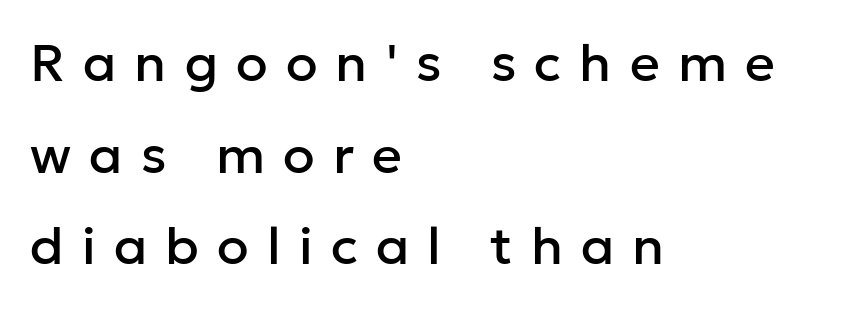
{"serif": "no", "italic": "no", "width": "normal", "stroke_contrast": "low", "x_height": "medium", "monospaced": "no", "underline": "no", "align": "left", "line_spacing_ratio": 1.76, "letter_spacing": "wide", "letter_spacing_em": 0.35, "glyph_px": 52}
